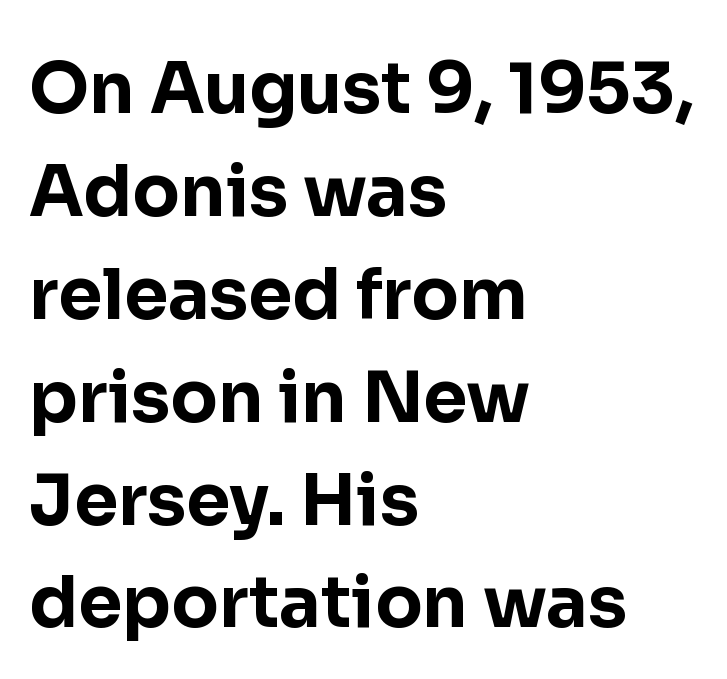
Is this a fixed-width face? No — the glyphs have proportional, varying widths. Nothing sits at the stroke ends, so this counts as sans-serif. Short and long lines alike share a common starting point at left. Descenders are the only things crossing below the line. Compared with an ordinary text face, these strokes are far heavier — a full bold.
